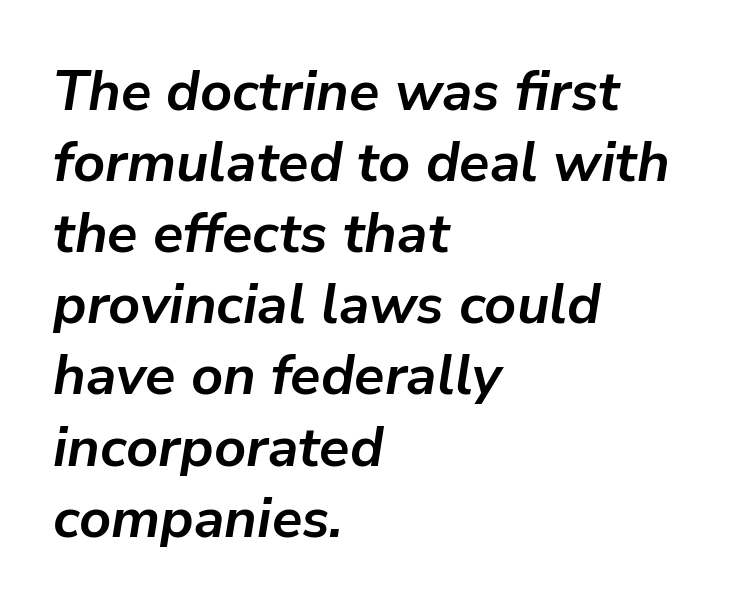
Q: Is the text bold? A: Yes.
Q: Is the text italic (slanted)? A: Yes, it leans right by about 9 degrees.
Q: Is the text underlined? A: No.
Q: How is the paragraph aligned? A: Left-aligned.
Q: Is the spacing between letters normal or unusually wide? A: Normal.
Q: Is the spacing between lines tight, normal or loose? A: Normal.
Q: Width (condensed, normal, or wide)? A: Normal.
Q: Stroke contrast? A: Low.
Q: x-height? A: Medium.
Q: Monospaced? A: No.
